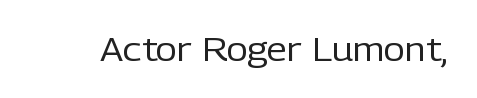
Q: Is the text bold? A: No.
Q: Is the text italic (slanted)? A: No, it is upright.
Q: Is the typeface a serif or a sans-serif typeface? A: Sans-serif.
Q: Is the text underlined? A: No.
Q: Is the spacing between letters normal or unusually wide? A: Normal.
Q: Width (condensed, normal, or wide)? A: Normal.
Q: Stroke contrast? A: Low.
Q: x-height? A: Medium.
Q: Monospaced? A: No.
